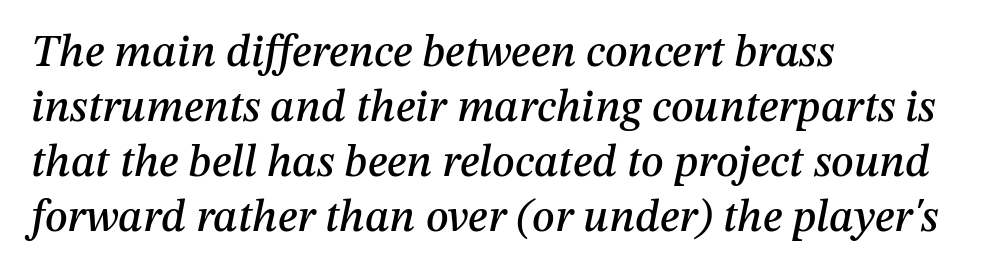
The image shows 45 px text type, italic (leaning right); set left-aligned, line spacing 1.22x, normal letter spacing, not underlined; medium stroke contrast and a medium x-height.
